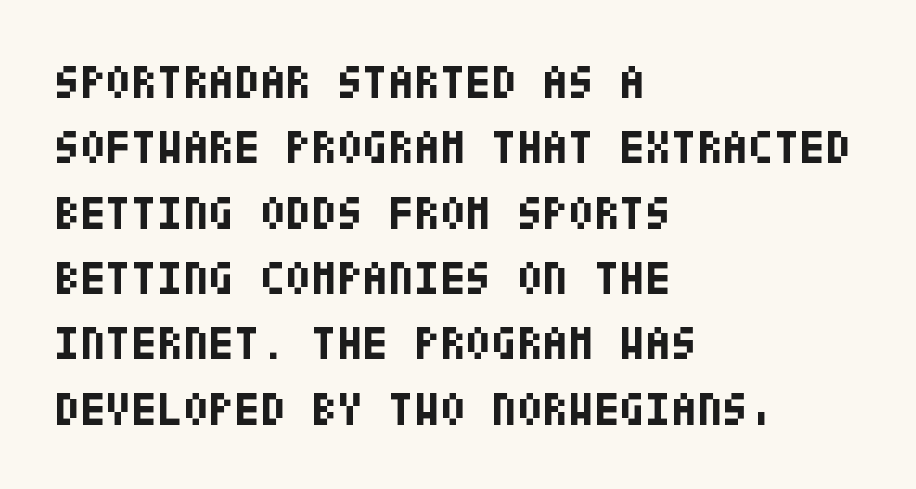
{"serif": "no", "italic": "no", "bold": "yes", "weight": "bold", "width": "condensed", "stroke_contrast": "low", "x_height": "large", "underline": "no", "align": "left", "line_spacing": "normal", "line_spacing_ratio": 1.39, "letter_spacing": "normal", "letter_spacing_em": 0.0, "glyph_px": 47}
